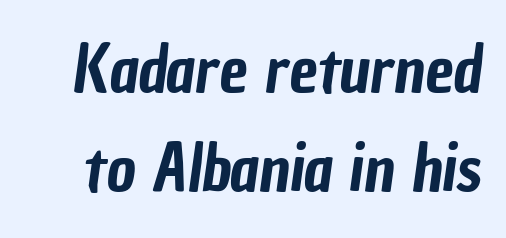
These lines are rendered in a variable-pitch font. Note: no serifs on the glyphs. The specimen omits any rule beneath the text block's lines. Each new line begins a customary step beneath the previous one. How are the letters spaced? Ordinarily, with no added tracking.
